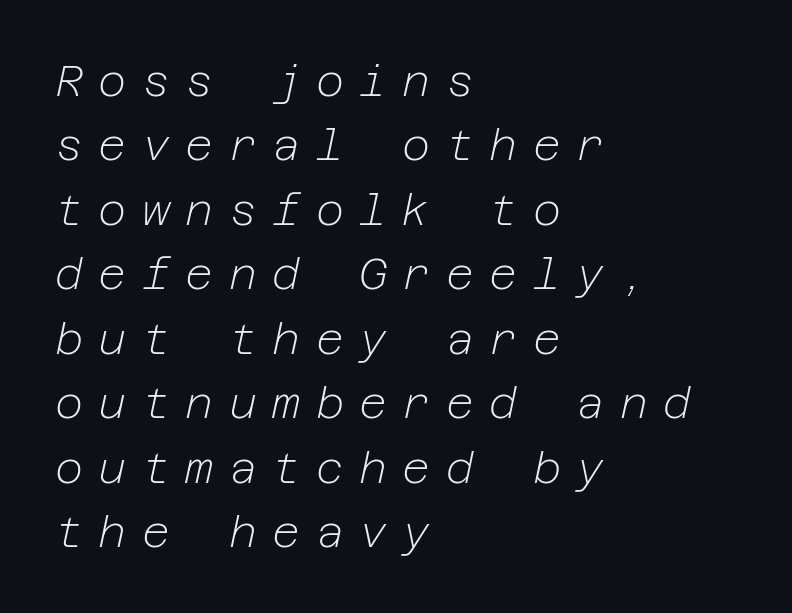
Emphasis-style slanted type is in use. Each word looks stretched out because of the extra space between its letters. Horizontal alignment here is leftward, the default for most running prose. No chunkiness to these letters — they're not bold. Rows of type keep a routine distance in the vertical direction. Has an underline been added? It has not.
